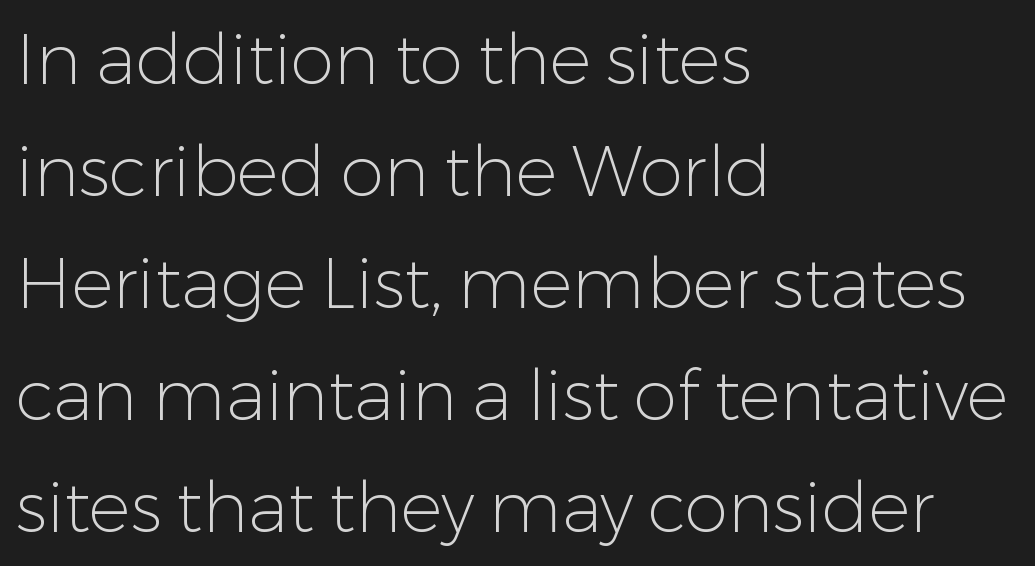
{"serif": "no", "italic": "no", "bold": "no", "weight": "light", "width": "normal", "stroke_contrast": "low", "x_height": "medium", "monospaced": "no", "underline": "no", "align": "left", "line_spacing": "normal", "line_spacing_ratio": 1.6, "letter_spacing": "normal", "letter_spacing_em": 0.0, "glyph_px": 70}
